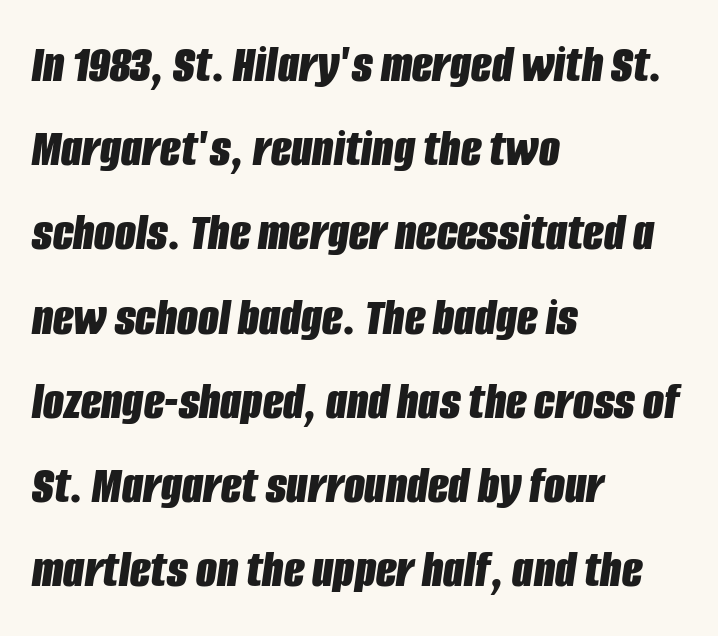
Every letter is thick-stroked: bold, no question. Letters rest on an invisible, unmarked baseline. Casual observation: everything's shoved over to the left. The passage shown is typed in a proportional face where columns would drift.
